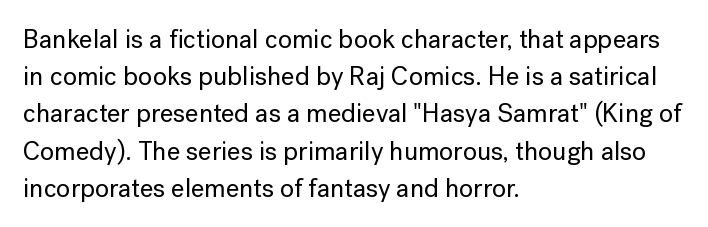
{"italic": "no", "underline": "no", "align": "left", "line_spacing": "normal", "line_spacing_ratio": 1.43, "letter_spacing": "normal", "letter_spacing_em": 0.0, "glyph_px": 26}
